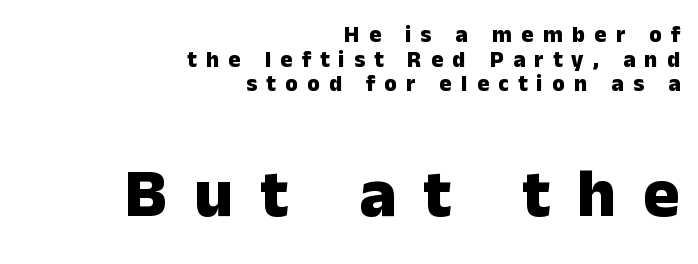
Honestly, there is no underline to notice here at all. The rendering uses natural spacing where letterforms have individual widths. The paragraph has a hard right edge and a soft left edge. The line texture is sparse and dotted thanks to wide tracking.
